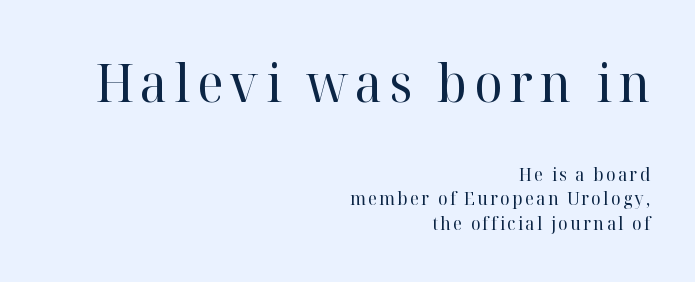
Which chunk is bigger? The first one — the top block dwarfs the bottom. Rendered with straight, roman letterforms. Each row of text sits above clean, open space. The font family rendered here belongs to the serif group.
